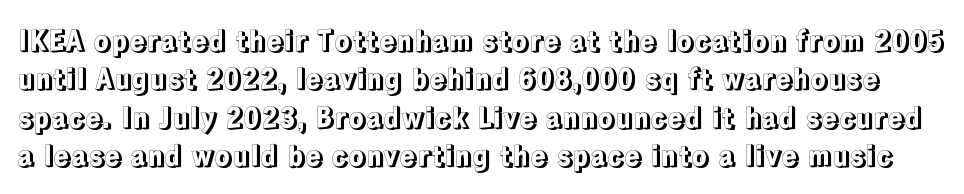
Tracking here is standard; glyphs follow each other at the usual distance. Type without underlining. Leading matches the norm, producing a regular column. A typesetter would call this proportional, since set widths differ per character. Posture: straight, roman, zero tilt.
